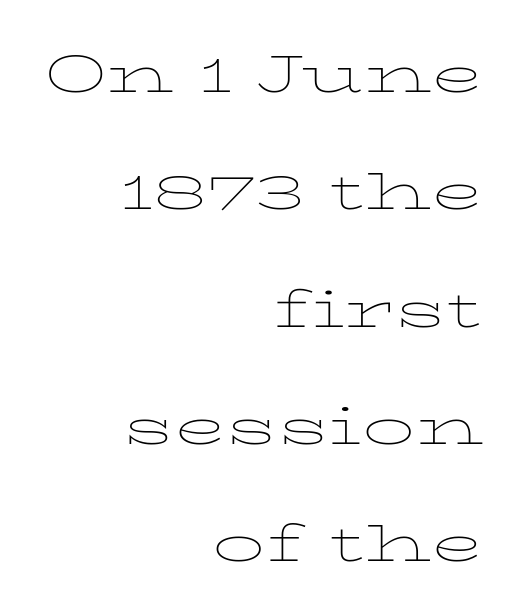
Q: Is the text bold? A: No.
Q: Is the text italic (slanted)? A: No, it is upright.
Q: Is the text underlined? A: No.
Q: How is the paragraph aligned? A: Right-aligned.
Q: Is the spacing between letters normal or unusually wide? A: Normal.
Q: Is the spacing between lines tight, normal or loose? A: Normal.
Q: Width (condensed, normal, or wide)? A: Wide.
Q: Stroke contrast? A: Low.
Q: x-height? A: Medium.
Q: Monospaced? A: No.
